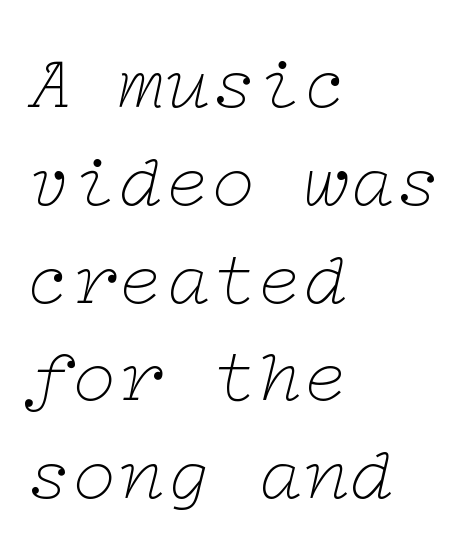
Alignment: flush left. There's an unmistakable incline to the writing here. No chunkiness to these letters — they're not bold. Characters follow at the spacing the type designer built in.
